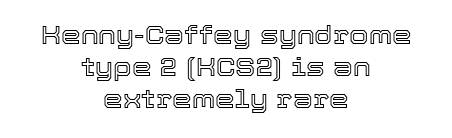
{"italic": "no", "underline": "no", "align": "center", "line_spacing": "normal", "line_spacing_ratio": 1.28, "letter_spacing": "normal", "letter_spacing_em": 0.0, "glyph_px": 25}
